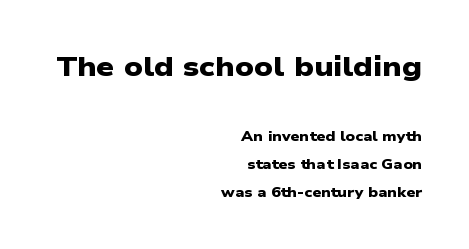
{"serif": "no", "bold": "yes", "weight": "heavy", "width": "wide", "stroke_contrast": "low", "x_height": "medium", "monospaced": "no", "underline": "no", "align": "right", "line_spacing": "loose", "line_spacing_ratio": 2.01, "letter_spacing": "normal", "letter_spacing_em": 0.0, "larger_block": "first", "size_ratio": 2.0, "glyph_px": 28}
